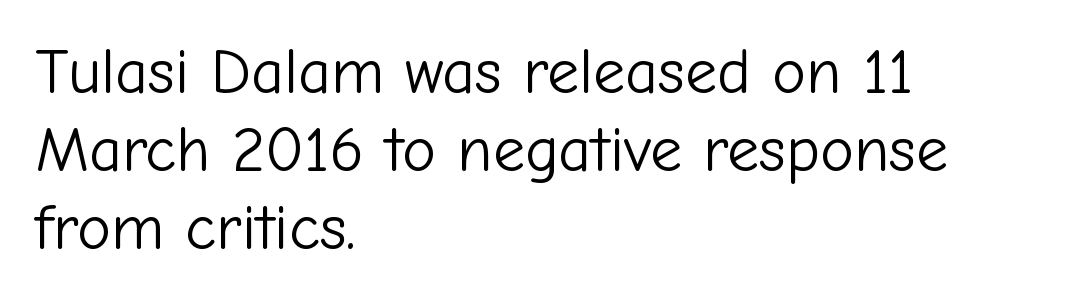
Q: Is the text bold? A: No.
Q: Is the text italic (slanted)? A: No, it is upright.
Q: Is the typeface a serif or a sans-serif typeface? A: Sans-serif.
Q: Is the text underlined? A: No.
Q: How is the paragraph aligned? A: Left-aligned.
Q: Is the spacing between letters normal or unusually wide? A: Normal.
Q: Width (condensed, normal, or wide)? A: Normal.
Q: Stroke contrast? A: Low.
Q: x-height? A: Medium.
Q: Monospaced? A: No.
